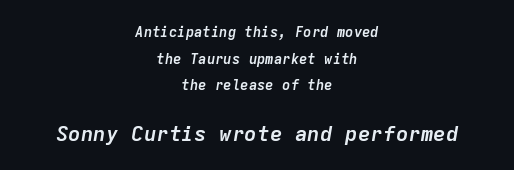
{"italic": "yes", "lean": "right", "slant_degrees": 9, "bold": "yes", "underline": "no", "align": "center", "line_spacing": "loose", "line_spacing_ratio": 1.9, "letter_spacing": "normal", "letter_spacing_em": 0.0, "larger_block": "second", "size_ratio": 1.5, "glyph_px": 21}
